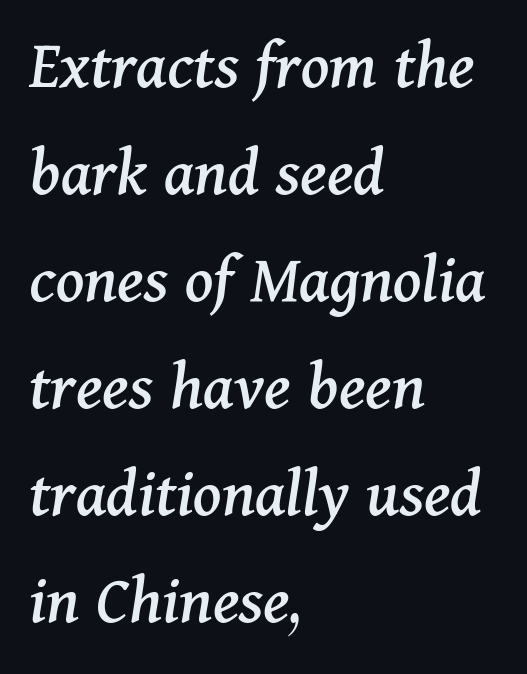
{"serif": "yes", "italic": "yes", "lean": "right", "slant_degrees": 11, "width": "normal", "stroke_contrast": "medium", "x_height": "medium", "monospaced": "no", "underline": "no", "align": "left", "line_spacing": "normal", "line_spacing_ratio": 1.53, "letter_spacing": "normal", "letter_spacing_em": 0.0, "glyph_px": 70}
